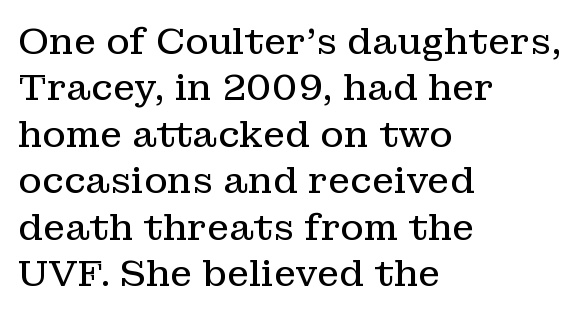
The image shows 36 px regular-weight serif type, upright; set left-aligned, normal line spacing (1.29x), normal letter spacing, not underlined; low stroke contrast and a medium x-height.
